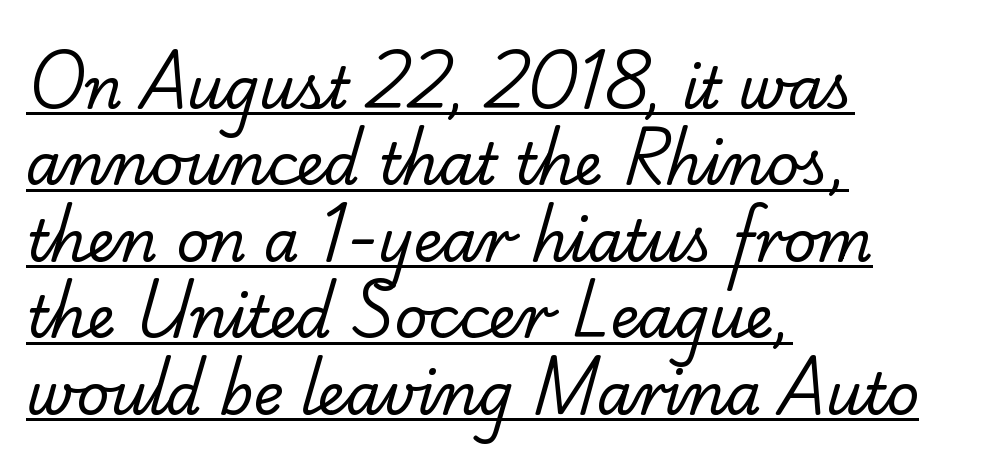
The passage shown has conventional tracking throughout. Summary of weight: not heavy and not bold. Here the designer chose a conventional face with non-uniform glyph widths.
